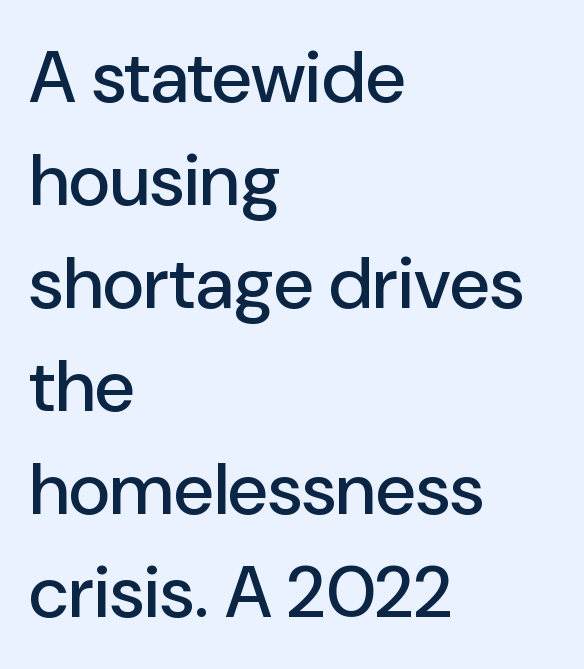
{"serif": "no", "italic": "no", "width": "normal", "stroke_contrast": "low", "x_height": "medium", "monospaced": "no", "underline": "no", "align": "left", "line_spacing": "normal", "line_spacing_ratio": 1.41, "letter_spacing": "normal", "letter_spacing_em": 0.0, "glyph_px": 73}
